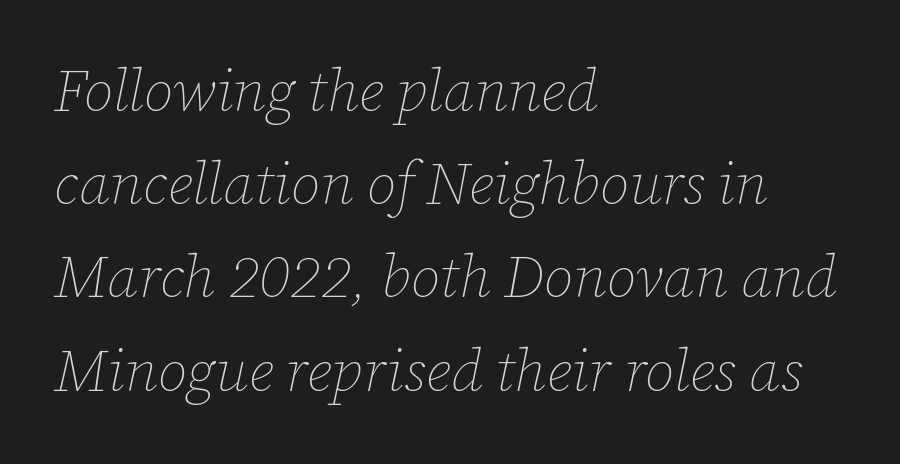
Q: Is the text bold? A: No.
Q: Is the text italic (slanted)? A: Yes, it leans right by about 12 degrees.
Q: Is the text underlined? A: No.
Q: How is the paragraph aligned? A: Left-aligned.
Q: Is the spacing between letters normal or unusually wide? A: Normal.
Q: Is the spacing between lines tight, normal or loose? A: Normal.
Q: Width (condensed, normal, or wide)? A: Normal.
Q: Stroke contrast? A: Low.
Q: x-height? A: Medium.
Q: Monospaced? A: No.
